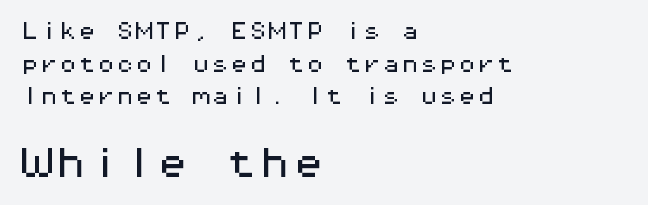
{"serif": "no", "italic": "no", "width": "wide", "stroke_contrast": "medium", "x_height": "medium", "monospaced": "yes", "underline": "no", "align": "left", "line_spacing_ratio": 1.72, "letter_spacing": "normal", "letter_spacing_em": 0.0, "larger_block": "second", "size_ratio": 1.79, "glyph_px": 34}
